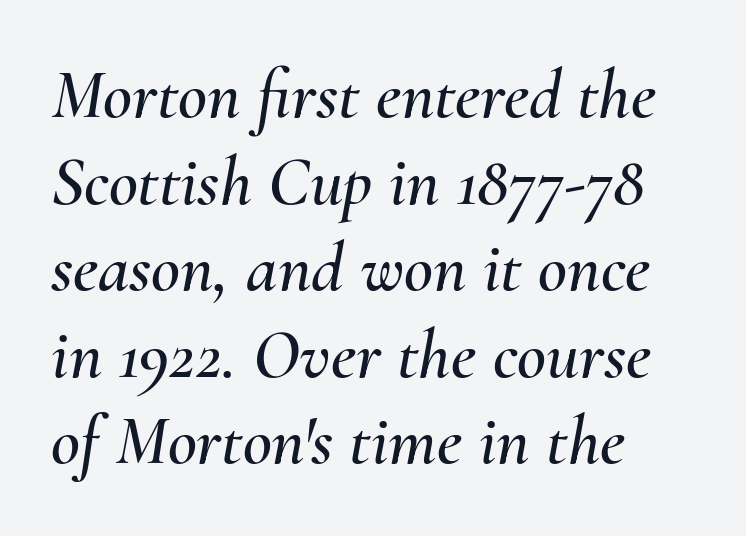
Yep, that's italic — everything's leaning. Visually the block forms a straight wall on the left and a jagged coastline on the right. Descenders are the only things crossing below the line. Each letter keeps its own natural width here, so spacing adapts to shape. The face used here is rendered with its standard letterfit.
